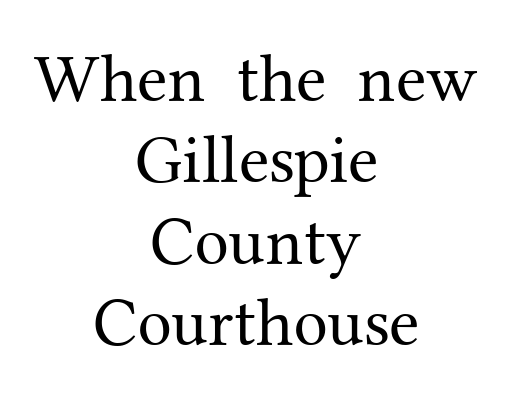
The whitespace from short lines is split evenly between both sides. Rule under the text: the space is simply empty. Regarding serifs, this sample has them. These lines were composed using upright roman letters. There is no visible air inserted between adjacent glyphs. No letter is thick-stroked: the sample isn't bold.
